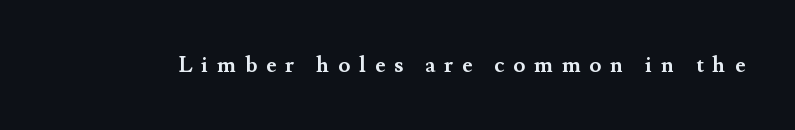
Unmarked baselines from the first word to the last. Does the weight exceed regular? Yes, all the way to bold. Vertical strokes here are truly vertical. Is the letter spacing exaggerated? Yes — the characters are pushed far apart.
